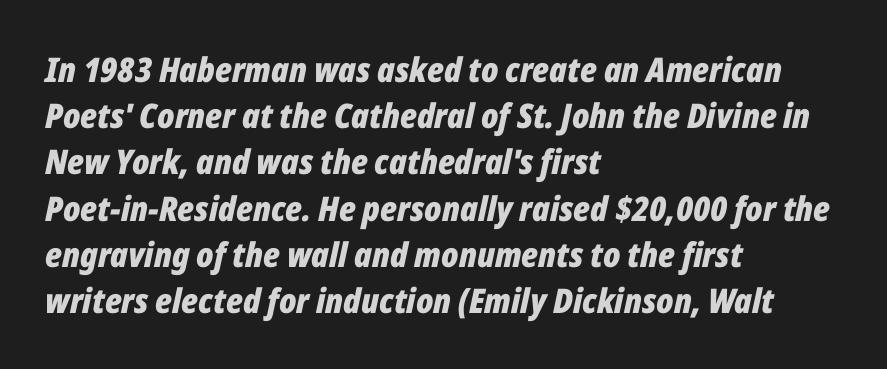
Q: Is the text bold? A: Yes.
Q: Is the text italic (slanted)? A: Yes, it leans right by about 12 degrees.
Q: Is the text underlined? A: No.
Q: How is the paragraph aligned? A: Left-aligned.
Q: Is the spacing between letters normal or unusually wide? A: Normal.
Q: Is the spacing between lines tight, normal or loose? A: Normal.
Q: Width (condensed, normal, or wide)? A: Condensed.
Q: Stroke contrast? A: Low.
Q: x-height? A: Medium.
Q: Monospaced? A: No.
